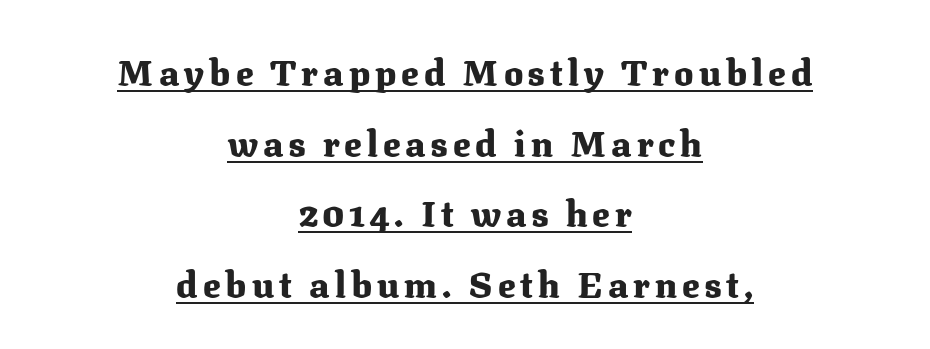
The image shows 36 px heavy serif type, upright; set centered, loose line spacing (1.96x), underlined; medium stroke contrast and a medium x-height.
